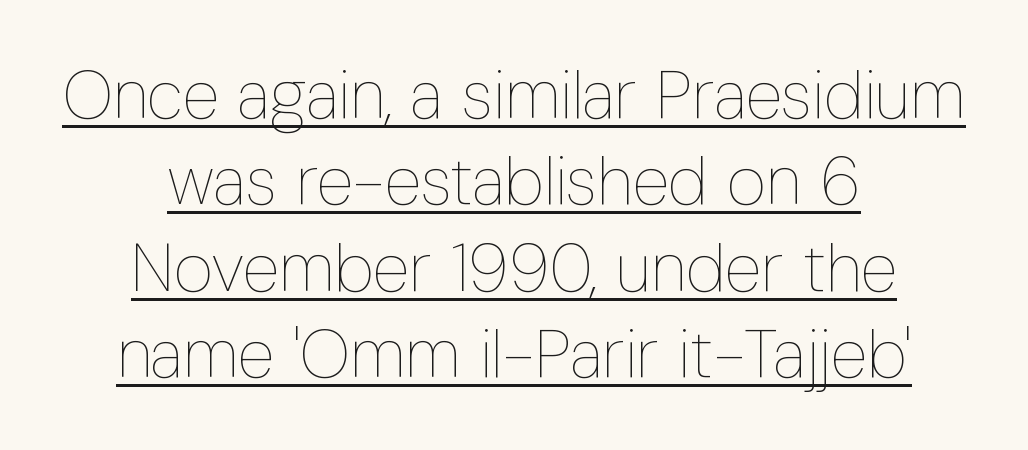
The image shows 68 px thin, condensed type, upright; set centered, normal line spacing (1.27x), normal letter spacing, underlined; low stroke contrast and a medium x-height.
